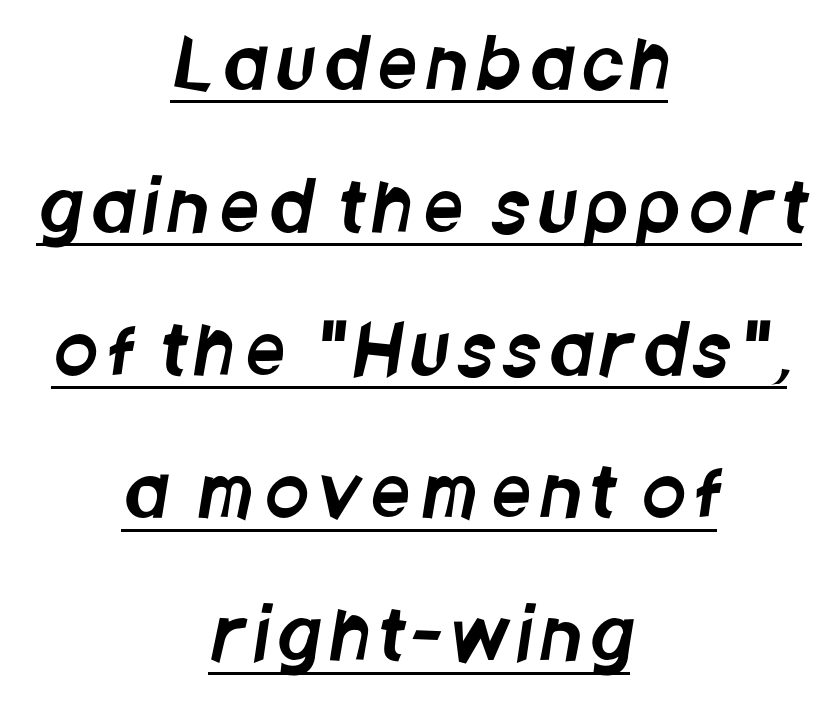
Q: Is the typeface a serif or a sans-serif typeface? A: Sans-serif.
Q: Is the text underlined? A: Yes.
Q: How is the paragraph aligned? A: Centered.
Q: Is the spacing between lines tight, normal or loose? A: Loose.
Q: Width (condensed, normal, or wide)? A: Condensed.
Q: Stroke contrast? A: Low.
Q: x-height? A: Large.
Q: Monospaced? A: No.
